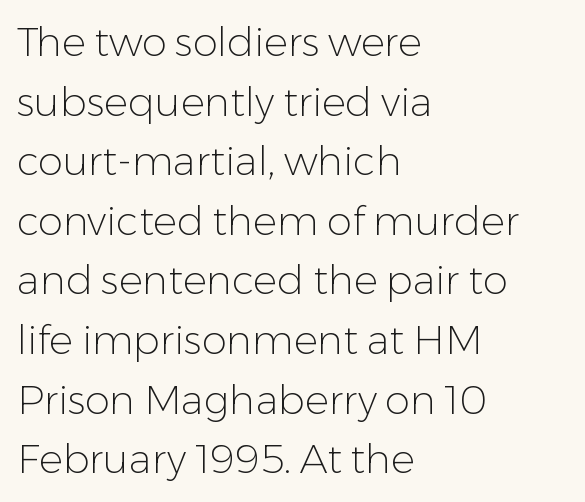
{"serif": "no", "italic": "no", "bold": "no", "weight": "light", "width": "normal", "stroke_contrast": "low", "x_height": "medium", "monospaced": "no", "underline": "no", "align": "left", "line_spacing": "normal", "line_spacing_ratio": 1.49, "letter_spacing": "normal", "letter_spacing_em": 0.0, "glyph_px": 40}
